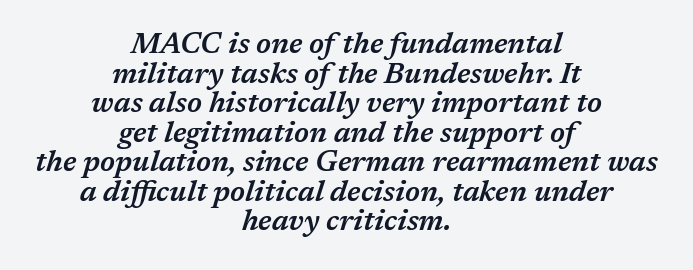
What weight is shown? A semibold, between regular and bold. Glance below the letters and you will spot only blank space. Posture: slanted. Looks like regular typesetting: each glyph gets only the width it needs. Honestly, the letter spacing is just normal — you wouldn't notice it. Interline gaps are noticeably narrow in this sample.
